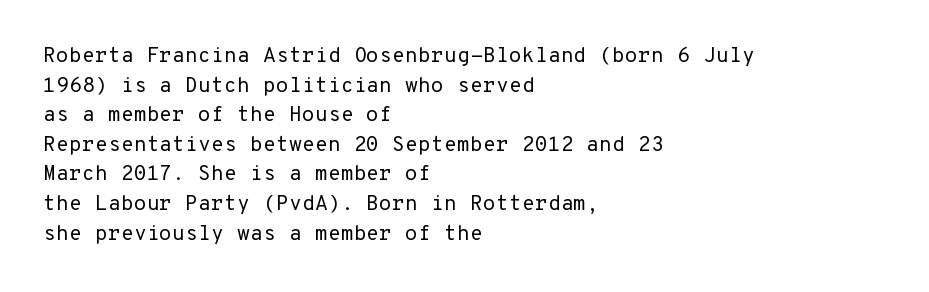
Q: Is the text bold? A: No.
Q: Is the text italic (slanted)? A: No, it is upright.
Q: Is the text underlined? A: No.
Q: How is the paragraph aligned? A: Left-aligned.
Q: Is the spacing between letters normal or unusually wide? A: Normal.
Q: Is the spacing between lines tight, normal or loose? A: Normal.
